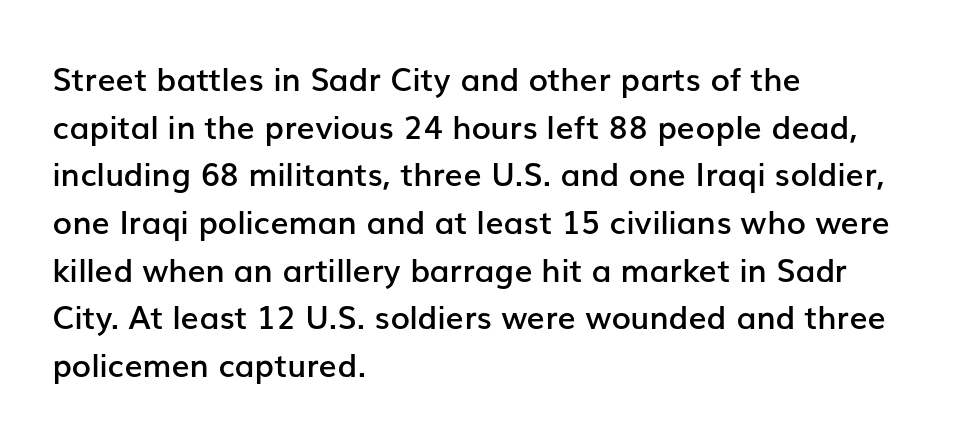
The image shows 32 px semibold sans-serif type, upright; set left-aligned, normal line spacing (1.49x), normal letter spacing, not underlined; low stroke contrast and a medium x-height.
